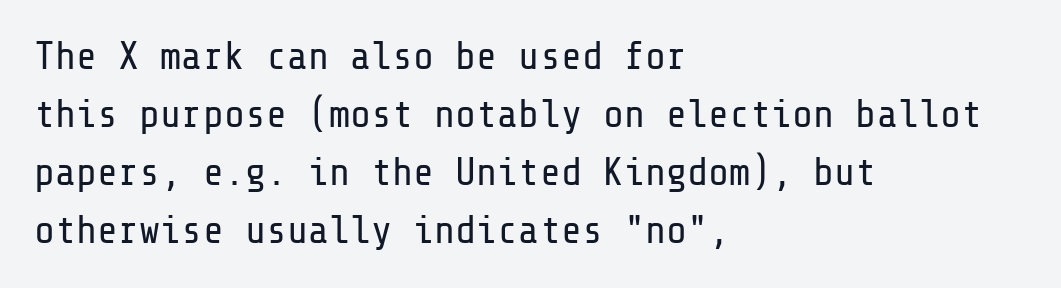
Q: Is the text bold? A: No.
Q: Is the text italic (slanted)? A: No, it is upright.
Q: Is the typeface a serif or a sans-serif typeface? A: Sans-serif.
Q: Is the text underlined? A: No.
Q: How is the paragraph aligned? A: Left-aligned.
Q: Is the spacing between letters normal or unusually wide? A: Normal.
Q: Is the spacing between lines tight, normal or loose? A: Normal.
Q: Width (condensed, normal, or wide)? A: Normal.
Q: Stroke contrast? A: Low.
Q: x-height? A: Medium.
